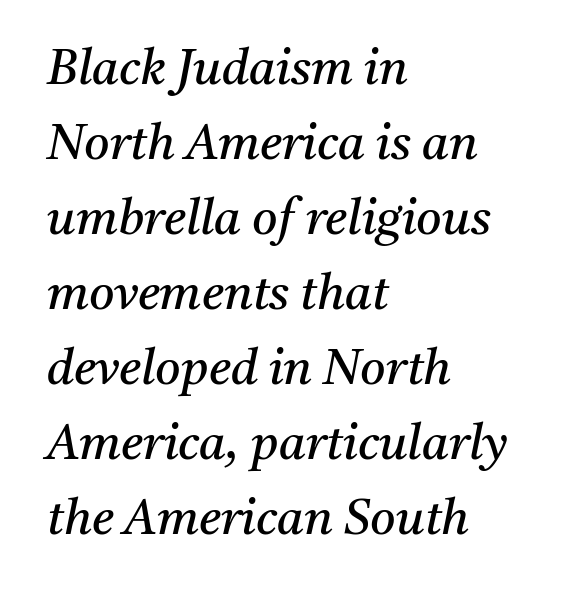
{"serif": "yes", "italic": "yes", "lean": "right", "slant_degrees": 11, "bold": "no", "weight": "regular", "width": "normal", "stroke_contrast": "medium", "x_height": "medium", "monospaced": "no", "underline": "no", "align": "left", "line_spacing": "normal", "line_spacing_ratio": 1.53, "letter_spacing": "normal", "letter_spacing_em": 0.0, "glyph_px": 49}
